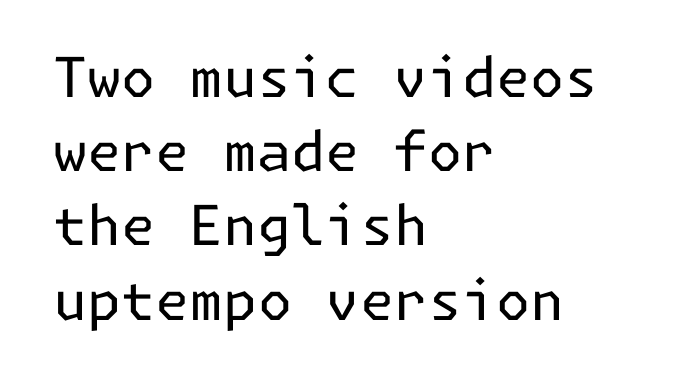
The image shows 55 px regular-weight sans-serif type, upright; set left-aligned, normal line spacing (1.35x), normal letter spacing, not underlined; low stroke contrast and a medium x-height.
